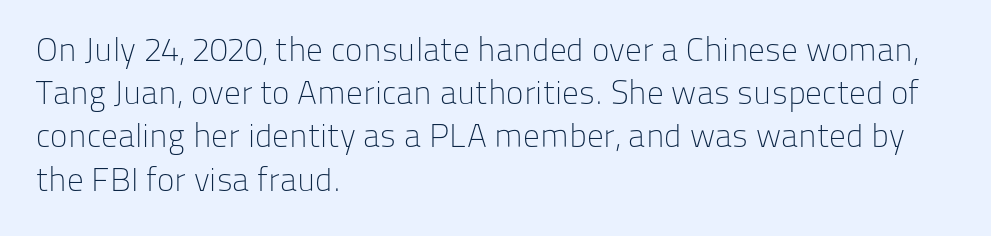
{"serif": "no", "italic": "no", "bold": "no", "weight": "light", "width": "normal", "stroke_contrast": "low", "x_height": "medium", "monospaced": "no", "underline": "no", "align": "left", "line_spacing": "normal", "line_spacing_ratio": 1.31, "letter_spacing": "normal", "letter_spacing_em": 0.0, "glyph_px": 33}
